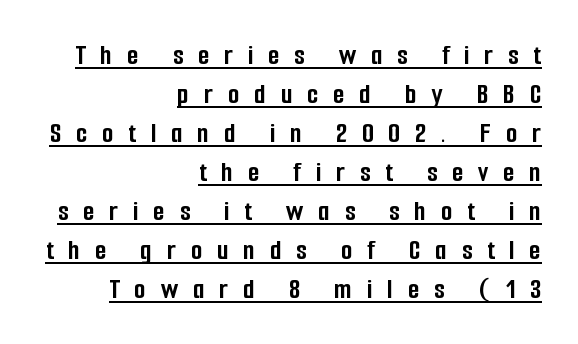
Is the type bold? Yes — the strokes are clearly thick and heavy. Reading down the block, your eye finds every line finishing at a fixed right position. Leading matches the norm, producing a regular column. This rendering widens character spacing well past its baseline value. A typesetter would label this face a sans.
